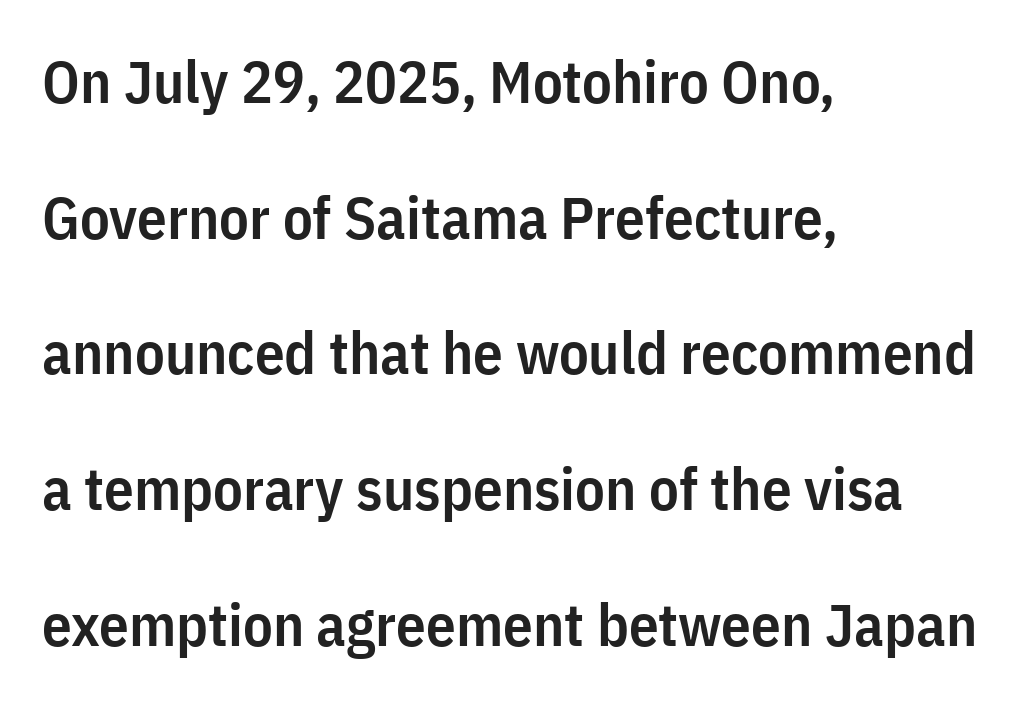
Is this a fixed-width face? No — the glyphs have proportional, varying widths. The glyphs in this specimen are sans serif. This is the regular roman posture of the typeface. Underline: absent. The vertical gap from one line to the next is large.
